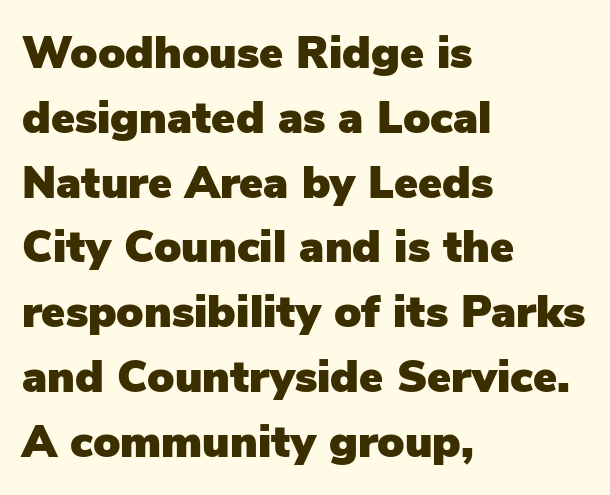
These lines are composed in type without serifs. Letter spacing: default. Lines of text with bare space underneath. A classic flush-left, rag-right setting is used for this passage.
